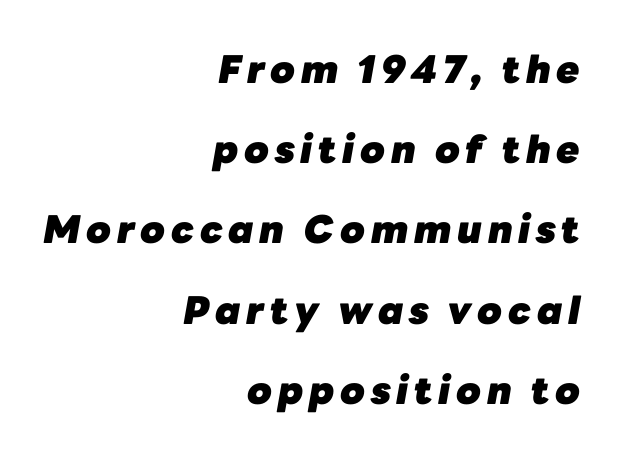
{"italic": "yes", "lean": "right", "slant_degrees": 10, "bold": "yes", "weight": "heavy", "width": "normal", "stroke_contrast": "low", "x_height": "medium", "monospaced": "no", "underline": "no", "align": "right", "line_spacing": "loose", "line_spacing_ratio": 2.11, "glyph_px": 38}
